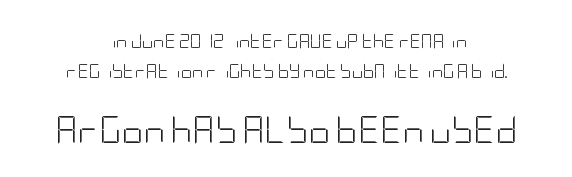
{"italic": "no", "bold": "no", "underline": "no", "align": "center", "line_spacing": "loose", "line_spacing_ratio": 2.14, "letter_spacing": "normal", "letter_spacing_em": 0.0, "larger_block": "second", "size_ratio": 1.93, "glyph_px": 27}
